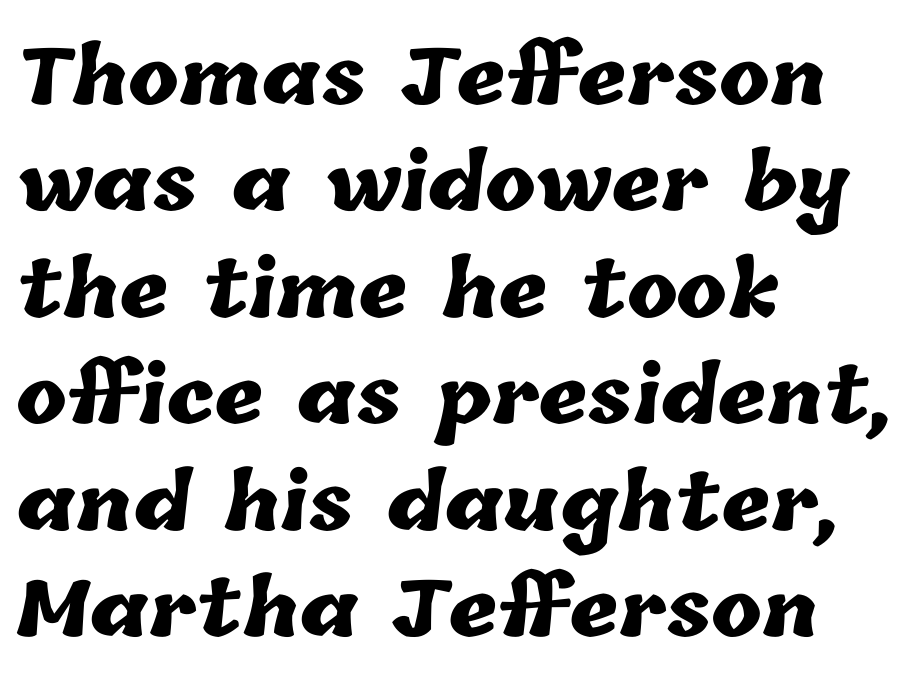
{"bold": "yes", "weight": "heavy", "width": "normal", "stroke_contrast": "low", "x_height": "medium", "monospaced": "no", "underline": "no", "align": "left", "line_spacing": "normal", "line_spacing_ratio": 1.4, "letter_spacing": "normal", "letter_spacing_em": 0.0, "glyph_px": 76}
